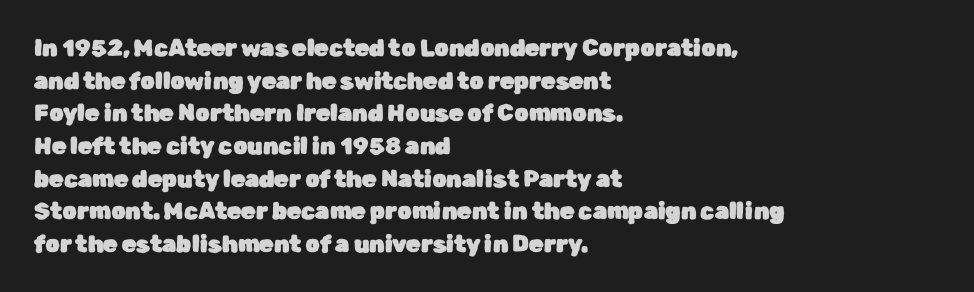
{"italic": "no", "underline": "no", "align": "left", "line_spacing": "normal", "line_spacing_ratio": 1.42, "letter_spacing": "normal", "letter_spacing_em": 0.0, "glyph_px": 23}
